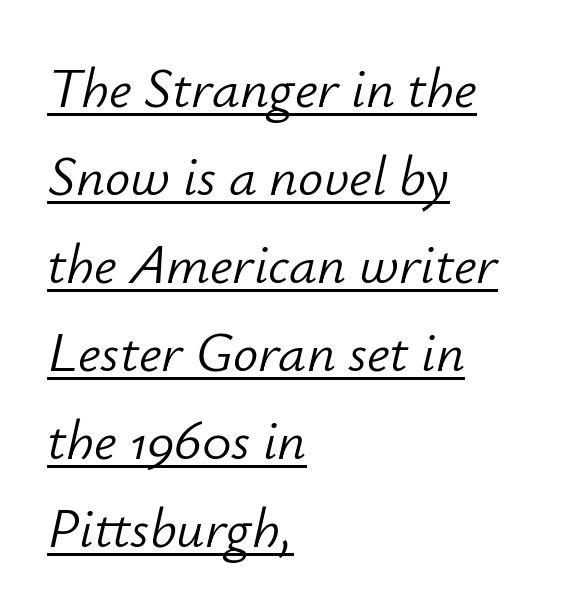
Q: Is the text bold? A: No.
Q: Is the text italic (slanted)? A: Yes, it leans right by about 12 degrees.
Q: Is the text underlined? A: Yes.
Q: How is the paragraph aligned? A: Left-aligned.
Q: Is the spacing between letters normal or unusually wide? A: Normal.
Q: Is the spacing between lines tight, normal or loose? A: Normal.
Q: Width (condensed, normal, or wide)? A: Normal.
Q: Stroke contrast? A: Low.
Q: x-height? A: Small.
Q: Monospaced? A: No.
